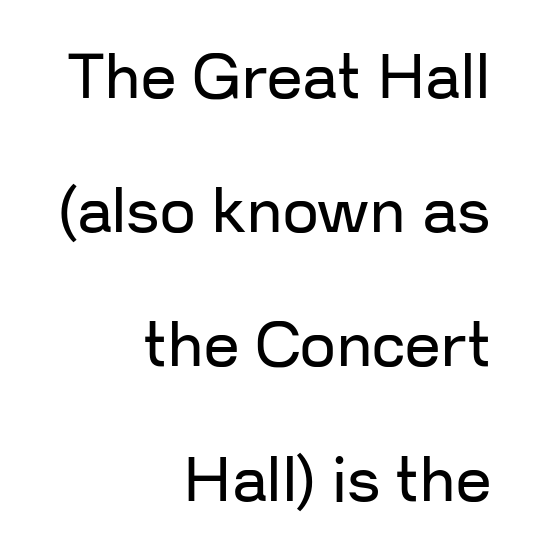
Leading: increased. You could call the tracking neutral — neither tight nor loose. A roman cut, with each character standing at attention. Type style note: lacks serifs. The face used here is proportionally spaced, like ordinary book or web type. No extra ink here — the face is not bold.
